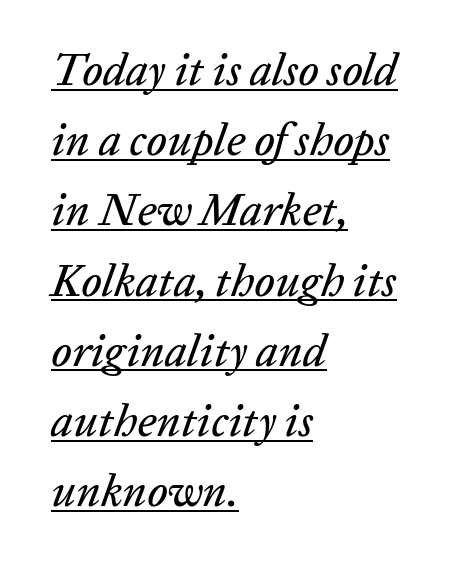
{"italic": "yes", "lean": "right", "slant_degrees": 20, "width": "normal", "stroke_contrast": "low", "x_height": "medium", "monospaced": "no", "underline": "yes", "align": "left", "line_spacing": "normal", "line_spacing_ratio": 1.56, "letter_spacing": "normal", "letter_spacing_em": 0.0, "glyph_px": 45}
